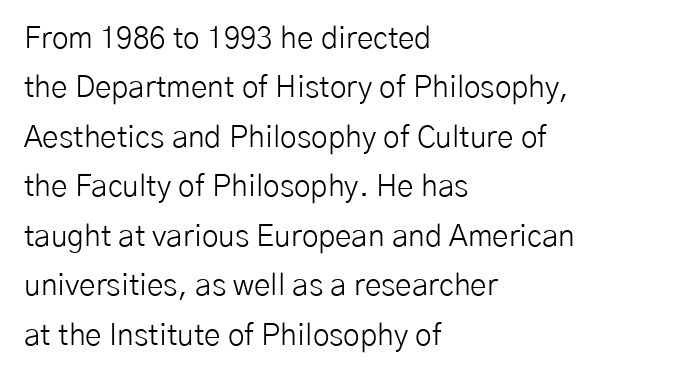
{"serif": "no", "italic": "no", "bold": "no", "weight": "light", "width": "normal", "stroke_contrast": "low", "x_height": "medium", "monospaced": "no", "underline": "no", "align": "left", "line_spacing": "normal", "line_spacing_ratio": 1.65, "letter_spacing": "normal", "letter_spacing_em": 0.0, "glyph_px": 30}
